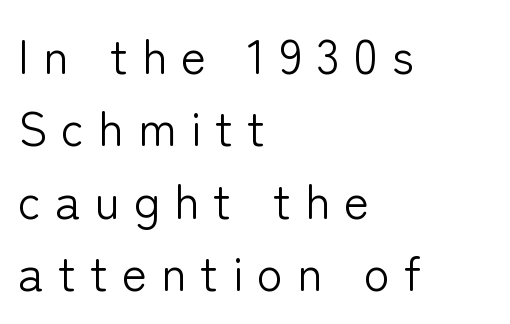
{"serif": "no", "italic": "no", "bold": "no", "weight": "light", "width": "normal", "stroke_contrast": "low", "x_height": "medium", "monospaced": "no", "underline": "no", "align": "left", "line_spacing": "normal", "line_spacing_ratio": 1.51, "letter_spacing": "wide", "letter_spacing_em": 0.29, "glyph_px": 48}
